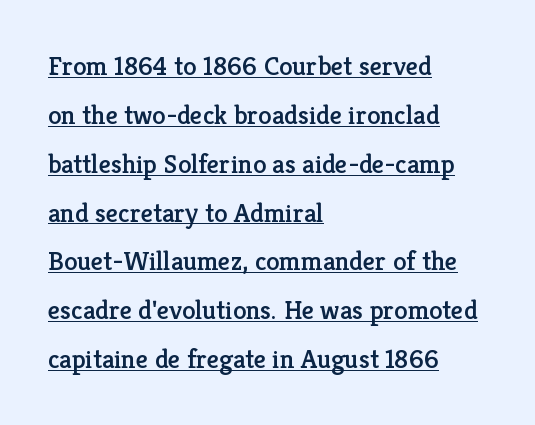
Quick note: not italic, upright. A typographer would call this underscored text. Casual observation: everything's shoved over to the left. Spacing between characters is what you'd get straight out of the box.
